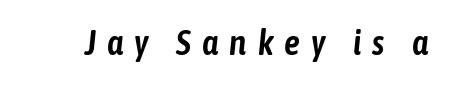
The image shows 35 px condensed type, italic (leaning right); set unusually wide letter spacing (+0.32 em), not underlined; low stroke contrast and a medium x-height.
